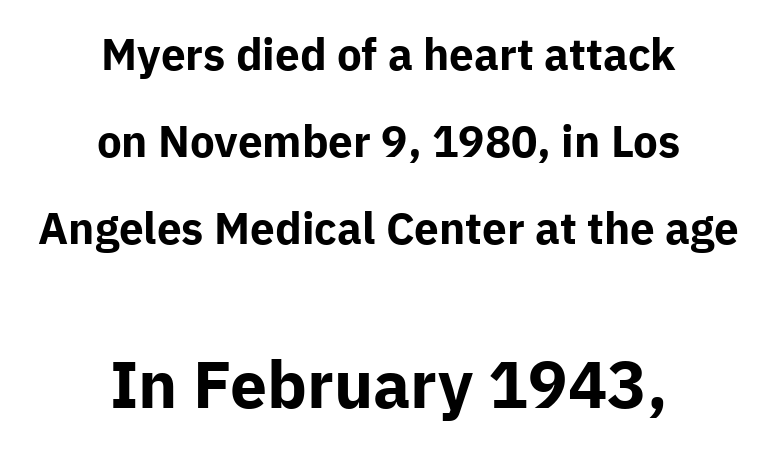
The image shows 66 px bold sans-serif type, upright; set centered, loose line spacing (1.98x), normal letter spacing, not underlined; the second (bottom) block is 1.5x larger; low stroke contrast and a medium x-height.
